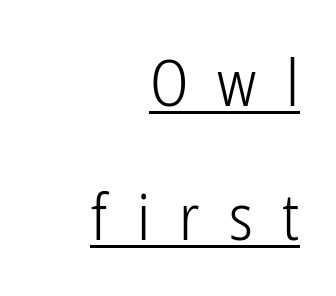
When letters stand straight like this, we call the style roman or upright. Where is the straight margin? On the right. Is this a fixed-width face? No — the glyphs have proportional, varying widths. The text was rendered using a sans face with plain stroke endings. Heaviness? Minimal to ordinary, like unemphasized prose.
